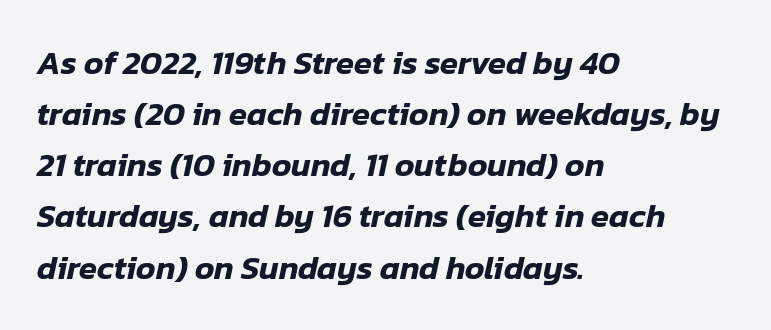
The image shows 33 px text type, italic (leaning right); set left-aligned, normal line spacing (1.55x), normal letter spacing, not underlined; low stroke contrast and a medium x-height.
